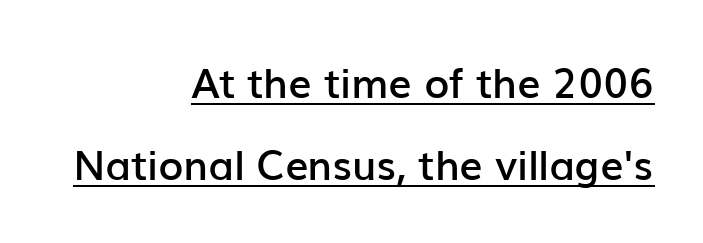
The image shows 41 px semibold sans-serif type, upright; set right-aligned, loose line spacing (2.01x), normal letter spacing, underlined; low stroke contrast and a medium x-height.
